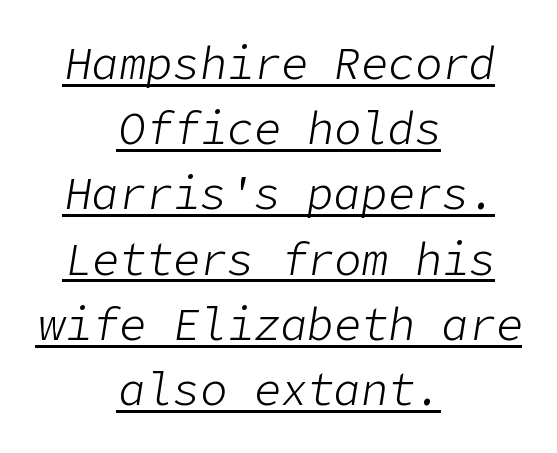
The text block is weighted toward neither margin, spreading evenly from the middle. Look at the tracking — it's just the regular setting, nothing added. These glyphs show unthickened strokes, regular width or finer. What decoration does the sample have? An underline.
